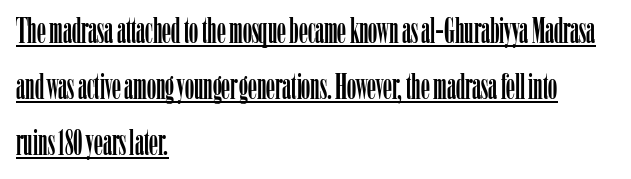
In CSS terms this would be text-align: left. Think of a printed novel: that variable character pitch is what you see here. Looks like someone drew a line under every word here. Upright lettering throughout.
